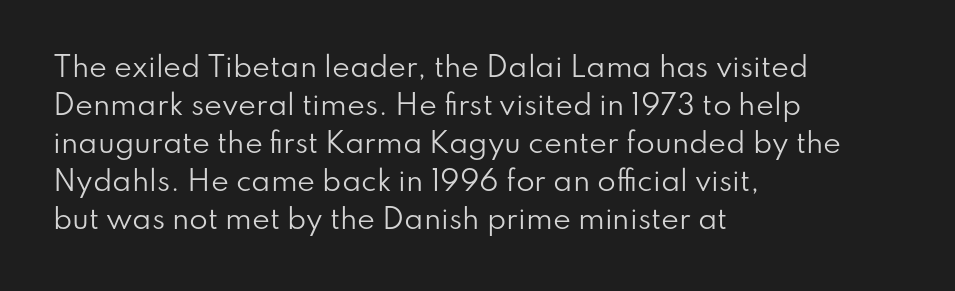
The designer left line spacing at the default. A classic flush-left, rag-right setting is used for this passage. The font sits on the lighter half of the weight spectrum, regular included. The letters stand straight up with perfectly vertical stems. No word sits above an underline.
